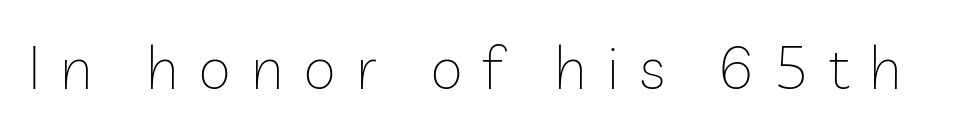
The image shows 60 px thin sans-serif type, upright; set unusually wide letter spacing (+0.33 em), not underlined; low stroke contrast and a medium x-height.
